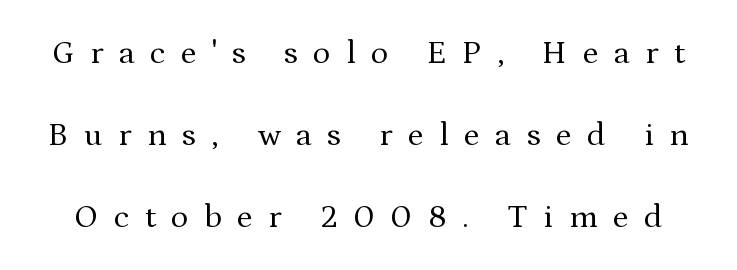
The image shows 33 px regular-weight serif type, upright; set loose line spacing (2.48x), unusually wide letter spacing (+0.47 em), not underlined; medium stroke contrast and a medium x-height.
